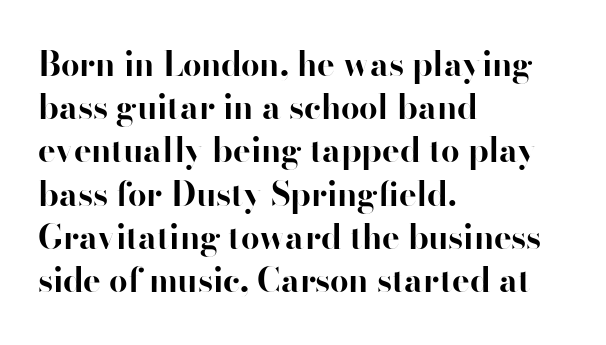
Q: Is the text bold? A: Yes.
Q: Is the text italic (slanted)? A: No, it is upright.
Q: Is the typeface a serif or a sans-serif typeface? A: Sans-serif.
Q: Is the text underlined? A: No.
Q: How is the paragraph aligned? A: Left-aligned.
Q: Is the spacing between letters normal or unusually wide? A: Normal.
Q: Is the spacing between lines tight, normal or loose? A: Normal.
Q: Width (condensed, normal, or wide)? A: Normal.
Q: Stroke contrast? A: High.
Q: x-height? A: Small.
Q: Monospaced? A: No.
